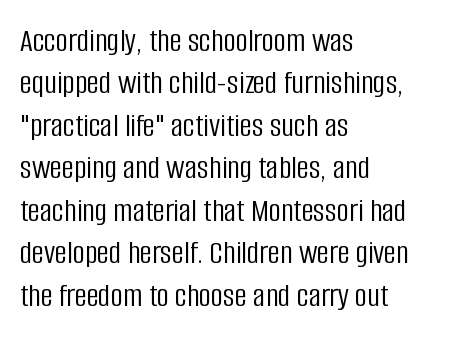
Q: Is the text bold? A: No.
Q: Is the text italic (slanted)? A: No, it is upright.
Q: Is the typeface a serif or a sans-serif typeface? A: Sans-serif.
Q: Is the text underlined? A: No.
Q: How is the paragraph aligned? A: Left-aligned.
Q: Is the spacing between letters normal or unusually wide? A: Normal.
Q: Is the spacing between lines tight, normal or loose? A: Normal.
Q: Width (condensed, normal, or wide)? A: Condensed.
Q: Stroke contrast? A: Low.
Q: x-height? A: Large.
Q: Monospaced? A: No.
